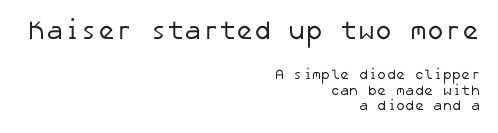
Is this a heavy cut? Hardly; it is regular or lighter. The space between consecutive lines is stingy. Words appear dense and cohesive because spacing is normal. Block one is the big one; block two sits smaller underneath. Lines of text with bare space underneath. The paragraph shown leans on its right margin.
